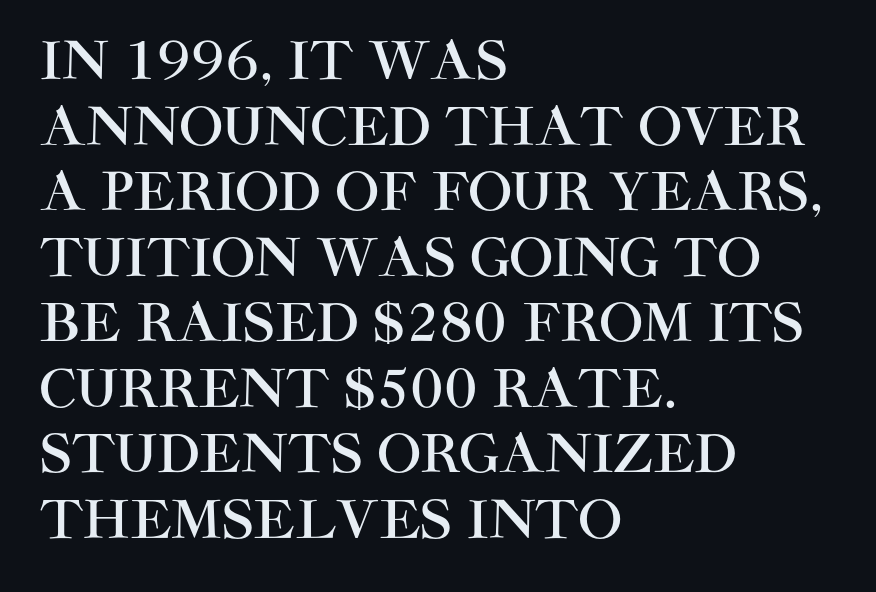
{"serif": "no", "italic": "no", "width": "normal", "stroke_contrast": "high", "x_height": "large", "monospaced": "no", "underline": "no", "align": "left", "line_spacing": "normal", "line_spacing_ratio": 1.26, "letter_spacing": "normal", "letter_spacing_em": 0.0, "glyph_px": 52}
